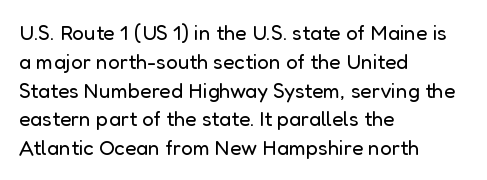
Each new line begins a customary step beneath the previous one. Stems here are at most as thick as an everyday book face. Words appear dense and cohesive because spacing is normal. Descenders hang freely into open space. The axis of the letterforms is exactly vertical.
